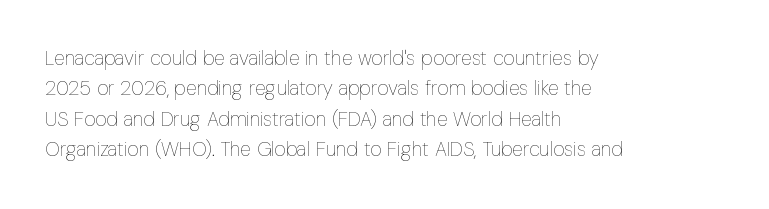
{"italic": "no", "bold": "no", "underline": "no", "align": "left", "line_spacing": "normal", "line_spacing_ratio": 1.52, "letter_spacing": "normal", "letter_spacing_em": 0.0, "glyph_px": 20}
